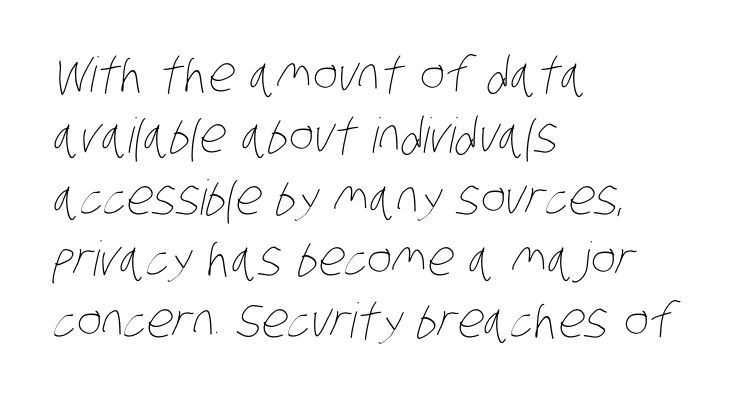
Honestly, there is no underline to notice here at all. Interline gaps are of average width in this sample. The gaps between neighbouring characters are ordinary and unremarkable. Each letter keeps its own natural width here, so spacing adapts to shape. The compositor pushed each line to the left boundary. The typeface has the unassuming heft of standard copy or less.
